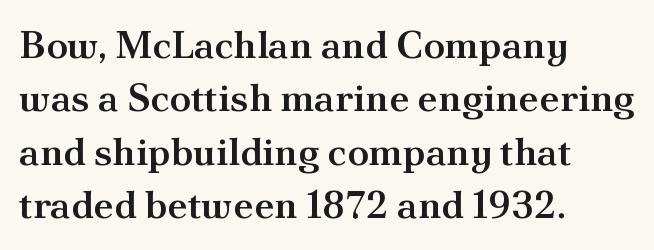
Q: Is the text bold? A: Semi-bold.
Q: Is the text italic (slanted)? A: No, it is upright.
Q: Is the typeface a serif or a sans-serif typeface? A: Serif.
Q: Is the text underlined? A: No.
Q: How is the paragraph aligned? A: Left-aligned.
Q: Is the spacing between letters normal or unusually wide? A: Normal.
Q: Is the spacing between lines tight, normal or loose? A: Normal.
Q: Width (condensed, normal, or wide)? A: Normal.
Q: Stroke contrast? A: Medium.
Q: x-height? A: Small.
Q: Monospaced? A: No.
